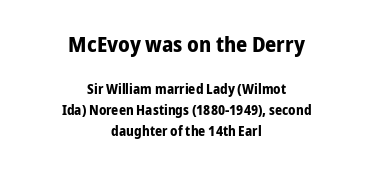
{"italic": "no", "bold": "yes", "underline": "no", "align": "center", "line_spacing": "normal", "line_spacing_ratio": 1.51, "letter_spacing": "normal", "letter_spacing_em": 0.0, "larger_block": "first", "size_ratio": 1.57, "glyph_px": 22}
